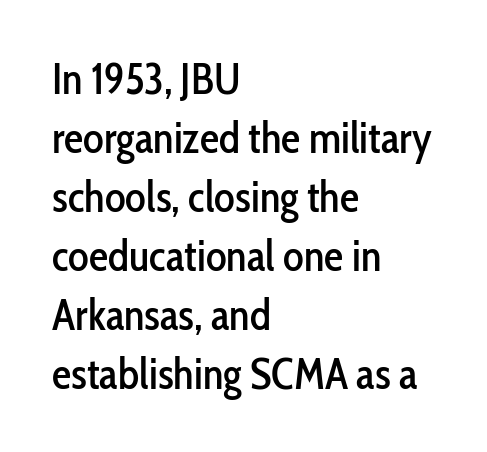
Quick note: not italic, upright. I'd call this a sans setting — the letters go barefoot. The letterforms sit shoulder to shoulder at normal distance. Successive baselines arrive at the customary interval. Each line starts at the same left margin while the right side varies. The passage shown is typed in a proportional face where columns would drift.
